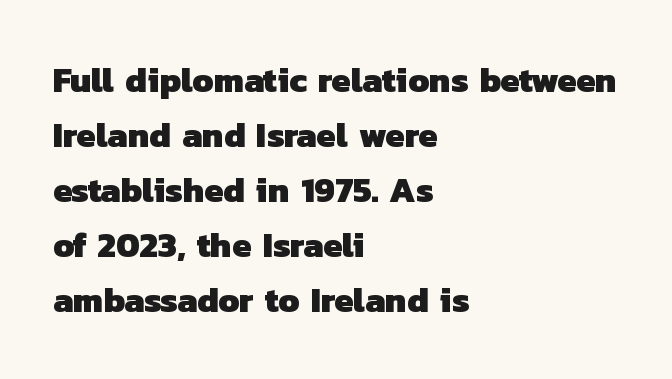
The image shows 35 px heavy sans-serif type; set left-aligned, normal line spacing (1.57x), normal letter spacing, not underlined; low stroke contrast and a medium x-height.
